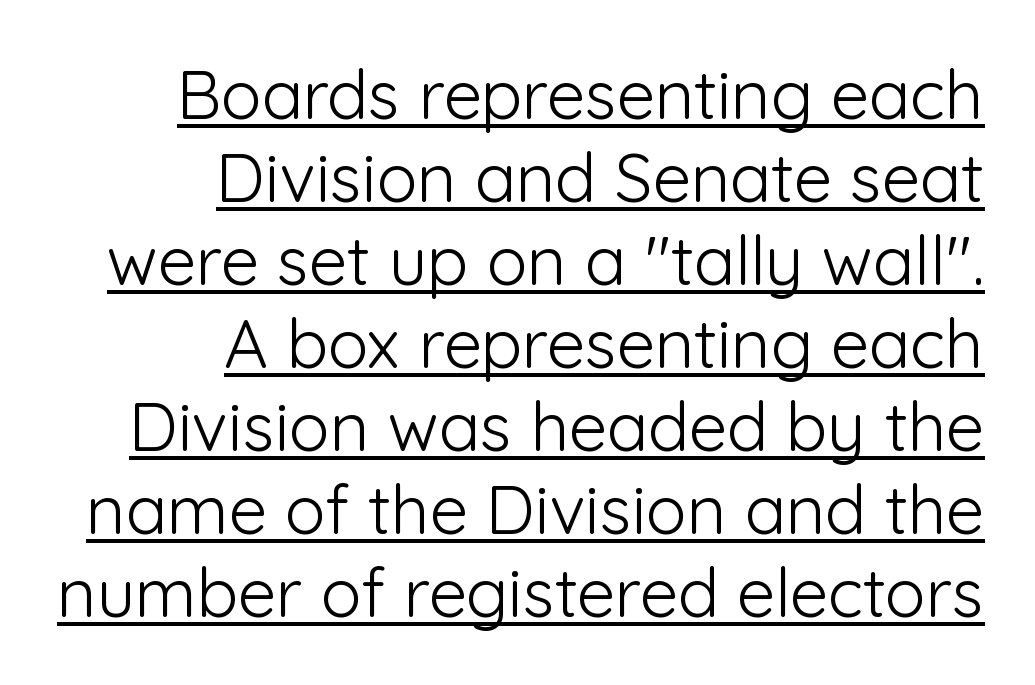
{"serif": "no", "italic": "no", "bold": "no", "weight": "light", "width": "normal", "stroke_contrast": "low", "x_height": "medium", "monospaced": "no", "underline": "yes", "align": "right", "line_spacing_ratio": 1.22, "letter_spacing": "normal", "letter_spacing_em": 0.0, "glyph_px": 68}
